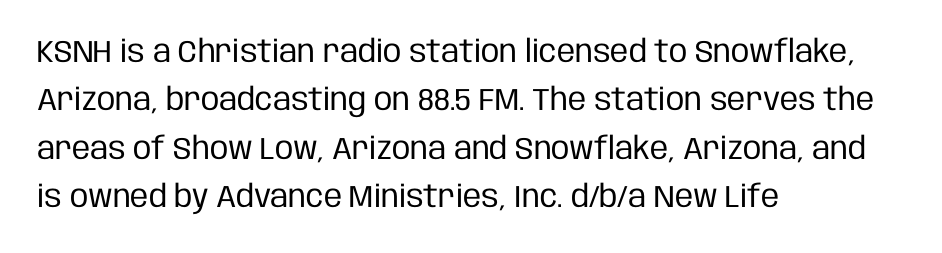
{"serif": "no", "italic": "no", "bold": "no", "weight": "regular", "width": "condensed", "stroke_contrast": "low", "x_height": "large", "monospaced": "no", "underline": "no", "align": "left", "line_spacing": "normal", "line_spacing_ratio": 1.56, "letter_spacing": "normal", "letter_spacing_em": 0.0, "glyph_px": 31}
